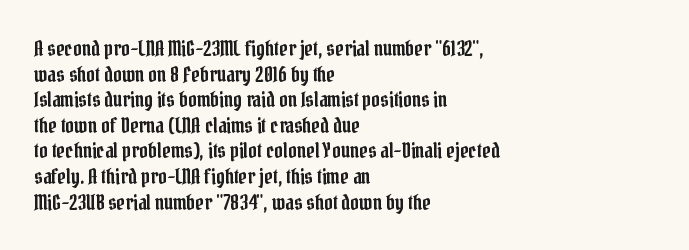
The image shows 21 px text type, upright; set left-aligned, line spacing 1.22x, normal letter spacing, not underlined.
